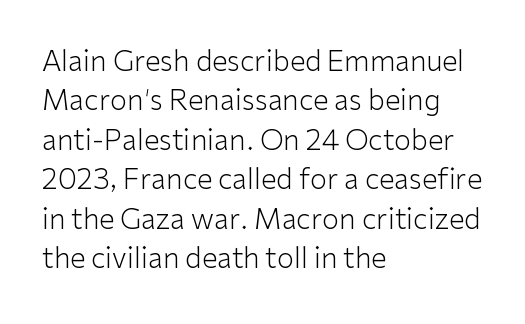
Q: Is the text bold? A: No.
Q: Is the text italic (slanted)? A: No, it is upright.
Q: Is the typeface a serif or a sans-serif typeface? A: Sans-serif.
Q: Is the text underlined? A: No.
Q: How is the paragraph aligned? A: Left-aligned.
Q: Is the spacing between letters normal or unusually wide? A: Normal.
Q: Is the spacing between lines tight, normal or loose? A: Normal.
Q: Width (condensed, normal, or wide)? A: Normal.
Q: Stroke contrast? A: Low.
Q: x-height? A: Medium.
Q: Monospaced? A: No.
